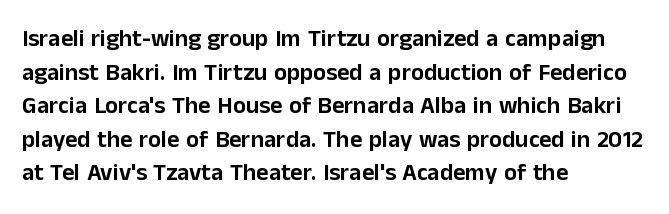
Leading matches the norm, producing a regular column. Every stem runs plumb, perpendicular to the baseline. Underline: absent. In CSS terms this would be text-align: left. Here the glyphs are tracked normally, forming tight word shapes.
